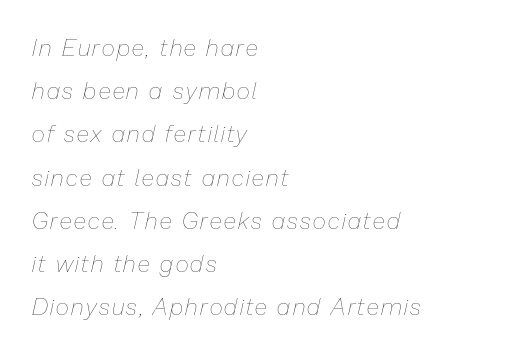
Q: Is the text bold? A: No.
Q: Is the text italic (slanted)? A: Yes, it leans right by about 13 degrees.
Q: Is the text underlined? A: No.
Q: How is the paragraph aligned? A: Left-aligned.
